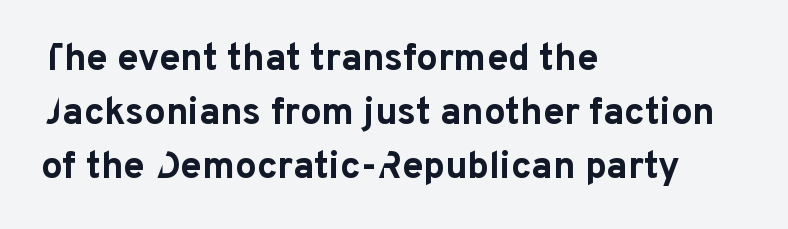
Italic? Not at all — the glyphs are vertical. Here the glyphs are tracked normally, forming tight word shapes. Is this a sans? Yes — the strokes have no serifs. Decoration check: the copy has no underline. The rendering anchors every line to the left-hand side. Proportional: the letters do not fall into vertical columns.
